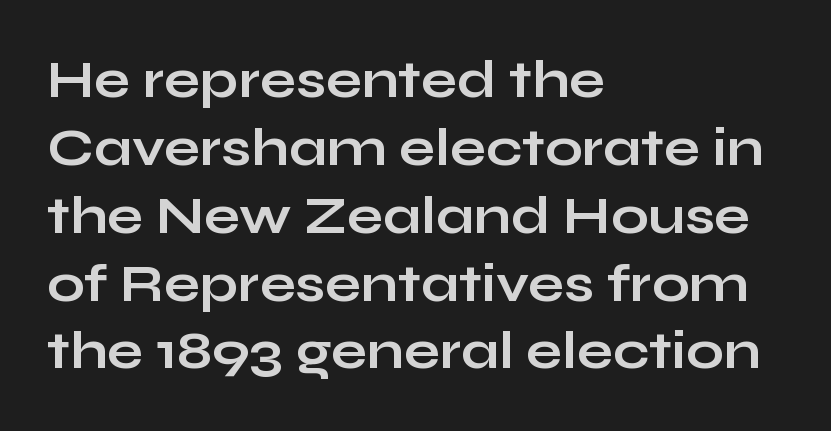
Q: Is the text bold? A: Yes.
Q: Is the text italic (slanted)? A: No, it is upright.
Q: Is the typeface a serif or a sans-serif typeface? A: Sans-serif.
Q: Is the text underlined? A: No.
Q: How is the paragraph aligned? A: Left-aligned.
Q: Is the spacing between letters normal or unusually wide? A: Normal.
Q: Is the spacing between lines tight, normal or loose? A: Normal.
Q: Width (condensed, normal, or wide)? A: Wide.
Q: Stroke contrast? A: Low.
Q: x-height? A: Medium.
Q: Monospaced? A: No.
